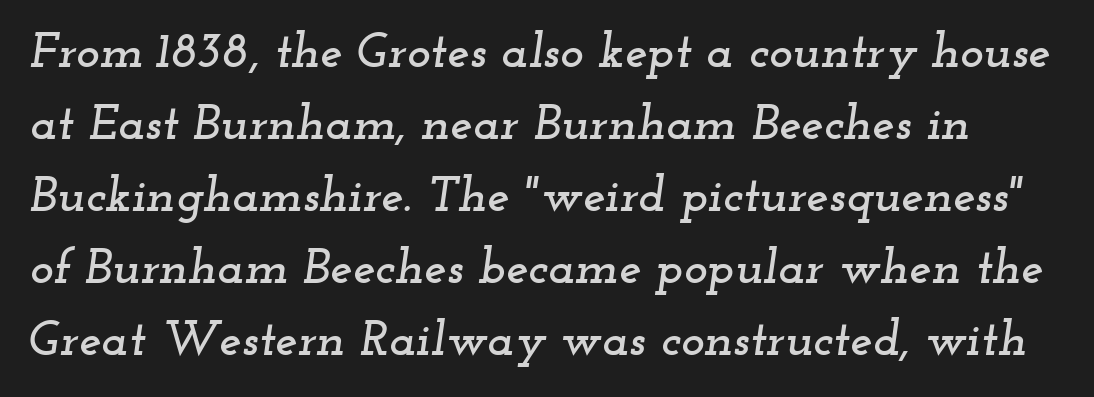
The image shows 50 px wide serif type, italic (leaning right); set normal line spacing (1.44x), normal letter spacing, not underlined; low stroke contrast and a small x-height.
